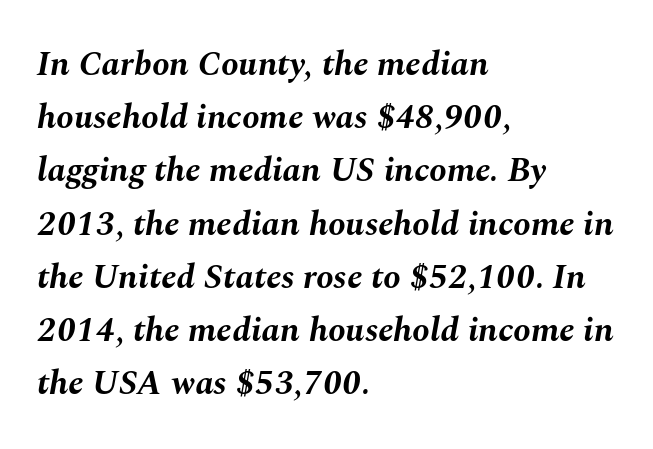
The area under the type is left untouched. Weight check: bold — yes, fully. Is there much room between lines? A standard amount, neither cramped nor airy. The rendering anchors every line to the left-hand side. Do the characters align in a grid? No, the font is proportional. Tracking here is standard; glyphs follow each other at the usual distance.
